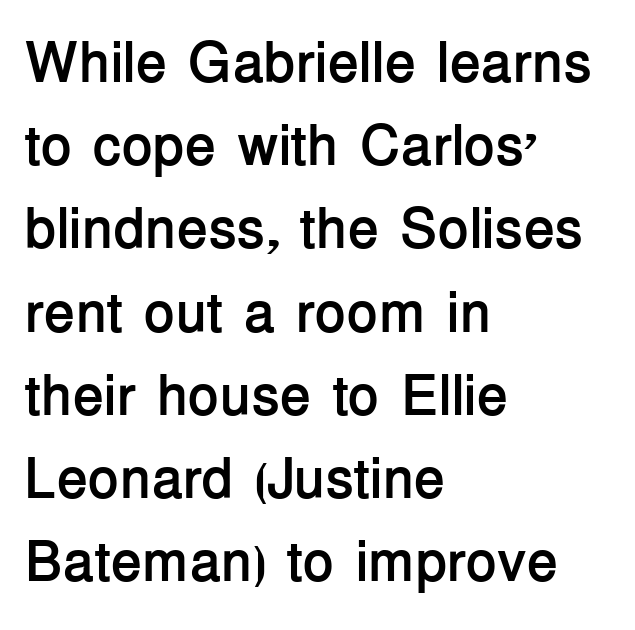
Q: Is the text bold? A: Yes.
Q: Is the text italic (slanted)? A: No, it is upright.
Q: Is the typeface a serif or a sans-serif typeface? A: Sans-serif.
Q: Is the text underlined? A: No.
Q: How is the paragraph aligned? A: Left-aligned.
Q: Is the spacing between letters normal or unusually wide? A: Normal.
Q: Is the spacing between lines tight, normal or loose? A: Normal.
Q: Width (condensed, normal, or wide)? A: Normal.
Q: Stroke contrast? A: Low.
Q: x-height? A: Medium.
Q: Monospaced? A: No.
